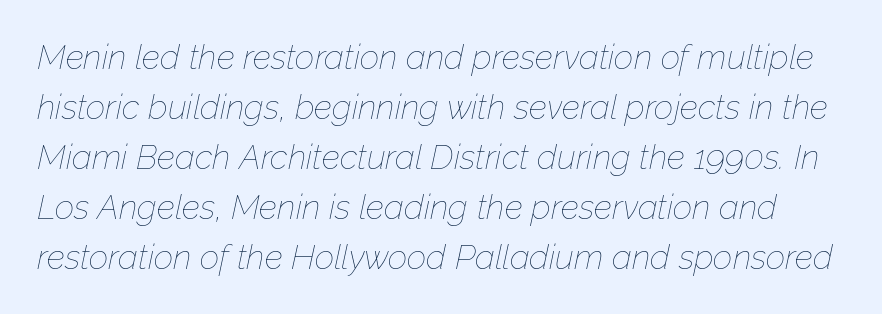
{"italic": "yes", "lean": "right", "slant_degrees": 12, "bold": "no", "weight": "thin", "width": "normal", "stroke_contrast": "low", "x_height": "medium", "monospaced": "no", "underline": "no", "line_spacing": "normal", "line_spacing_ratio": 1.47, "letter_spacing": "normal", "letter_spacing_em": 0.0, "glyph_px": 34}
